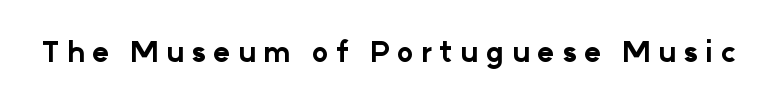
Do the characters align in a grid? No, the font is proportional. The typesetting leans heavy: a genuine bold. The axis of the letterforms is exactly vertical. Unlike a traditional serif, this face leaves its strokes unadorned. Letter spacing: wide. Just letters on the line, the space beneath them empty.
